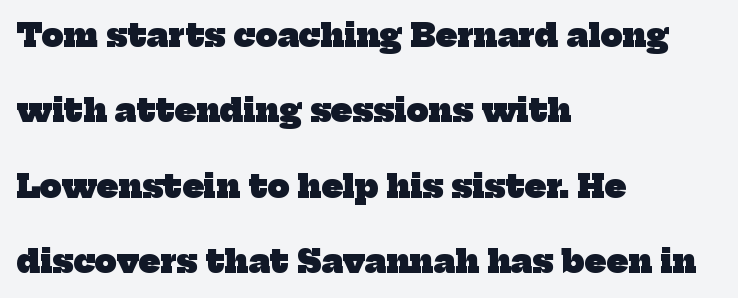
The image shows 31 px heavy serif type; set left-aligned, loose line spacing (2.43x), normal letter spacing, not underlined; low stroke contrast and a medium x-height.
